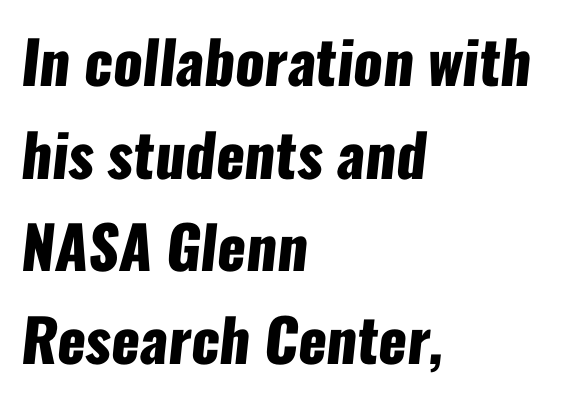
Observe the absence of serifs on each vertical stroke in this sample. Leftover space on each line is placed entirely after the last word. The baseline area is clear. Honestly, the letter spacing is just normal — you wouldn't notice it.
